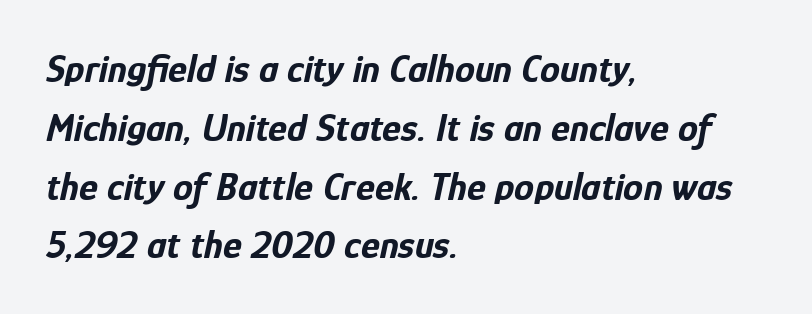
The image shows 40 px bold, condensed type, italic (leaning right); set left-aligned, normal line spacing (1.47x), normal letter spacing, not underlined; low stroke contrast and a medium x-height.
